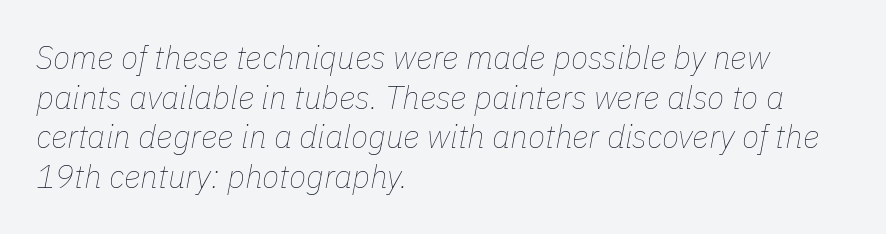
The image shows 32 px thin type, italic (leaning right); set left-aligned, line spacing 1.24x, normal letter spacing, not underlined; low stroke contrast and a medium x-height.
